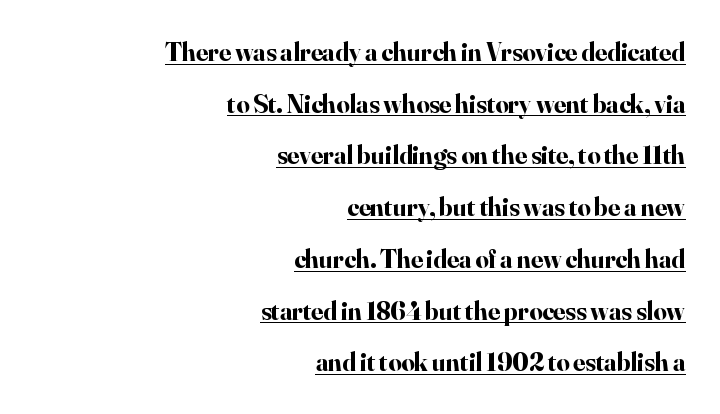
Compared with typical paragraphs, the rows here are farther apart. Unlike italic type, these characters show no tilt at all. A student would call this right alignment; a typographer would say flush right, rag left. Heavy-handed strokes throughout: this text is bold. Default kerning and tracking; the words read as compact shapes. Underlining? Definitely there.
